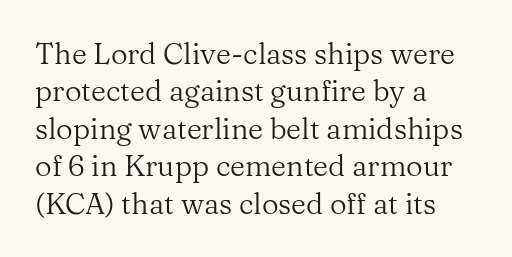
Q: Is the text bold? A: No.
Q: Is the text italic (slanted)? A: No, it is upright.
Q: Is the typeface a serif or a sans-serif typeface? A: Serif.
Q: Is the text underlined? A: No.
Q: How is the paragraph aligned? A: Left-aligned.
Q: Is the spacing between letters normal or unusually wide? A: Normal.
Q: Is the spacing between lines tight, normal or loose? A: Normal.
Q: Width (condensed, normal, or wide)? A: Normal.
Q: Stroke contrast? A: Medium.
Q: x-height? A: Medium.
Q: Monospaced? A: No.
